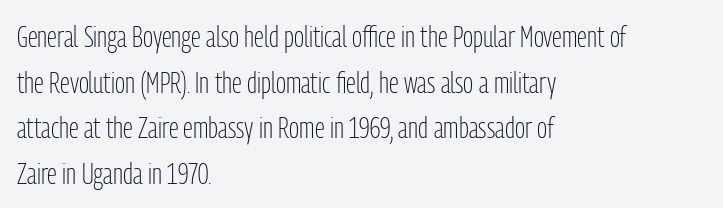
Character widths vary here, with narrow letters taking less room than wide ones. In terms of letterspacing, this is plain default setting. This is not heavy type; no bold has been used. The paragraph shown leans on its left margin. A typesetter would call this leading conventional body-copy spacing.
